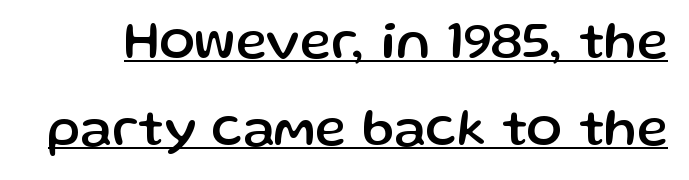
{"serif": "no", "italic": "no", "width": "normal", "stroke_contrast": "low", "x_height": "medium", "monospaced": "no", "underline": "yes", "line_spacing": "normal", "line_spacing_ratio": 1.65, "letter_spacing": "normal", "letter_spacing_em": 0.0, "glyph_px": 53}
